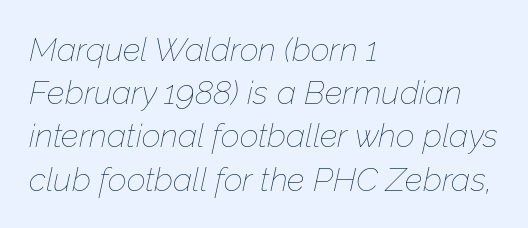
The image shows 33 px thin type, italic (leaning right); set left-aligned, normal line spacing (1.31x), normal letter spacing, not underlined; low stroke contrast and a medium x-height.
